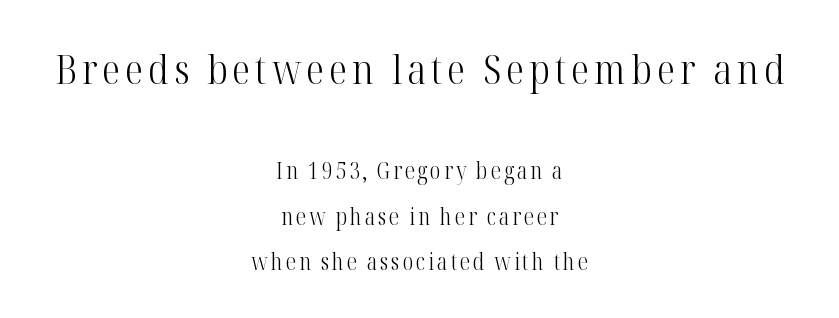
{"serif": "yes", "italic": "no", "bold": "no", "weight": "light", "width": "condensed", "stroke_contrast": "high", "x_height": "medium", "monospaced": "no", "underline": "no", "align": "center", "line_spacing": "loose", "line_spacing_ratio": 1.98, "larger_block": "first", "size_ratio": 1.78, "glyph_px": 41}
